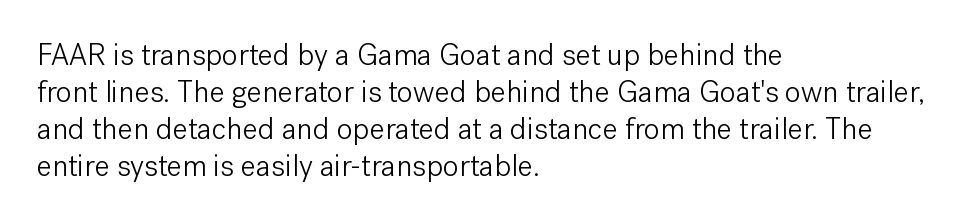
The image shows 30 px light sans-serif type, upright; set left-aligned, line spacing 1.23x, normal letter spacing, not underlined; low stroke contrast and a medium x-height.
